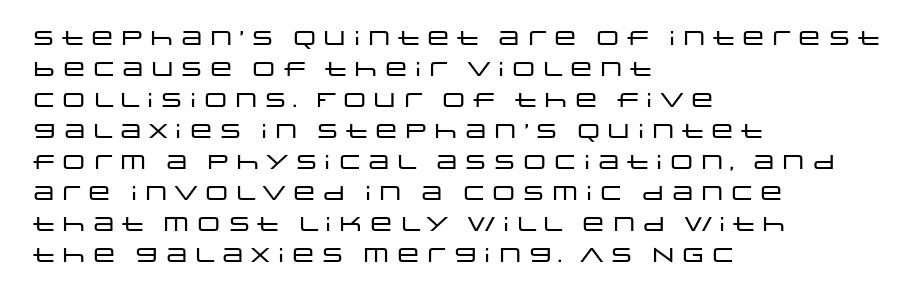
Q: Is the text italic (slanted)? A: No, it is upright.
Q: Is the text underlined? A: No.
Q: How is the paragraph aligned? A: Left-aligned.
Q: Is the spacing between letters normal or unusually wide? A: Normal.
Q: Is the spacing between lines tight, normal or loose? A: Normal.
